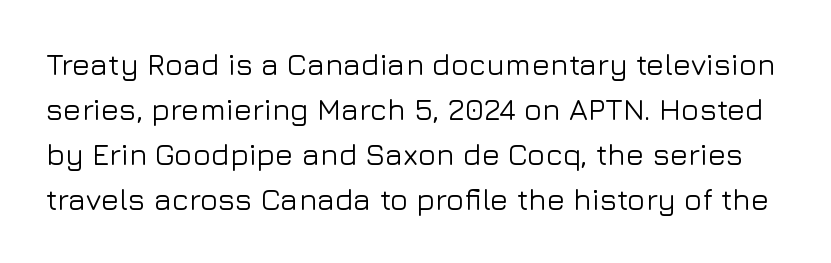
The image shows 30 px sans-serif type, upright; set normal line spacing (1.5x), normal letter spacing, not underlined; low stroke contrast and a medium x-height.
